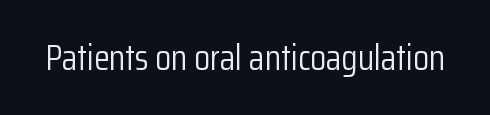
Q: Is the text bold? A: No.
Q: Is the text italic (slanted)? A: No, it is upright.
Q: Is the typeface a serif or a sans-serif typeface? A: Sans-serif.
Q: Is the text underlined? A: No.
Q: Is the spacing between letters normal or unusually wide? A: Normal.
Q: Width (condensed, normal, or wide)? A: Condensed.
Q: Stroke contrast? A: Low.
Q: x-height? A: Medium.
Q: Monospaced? A: No.
